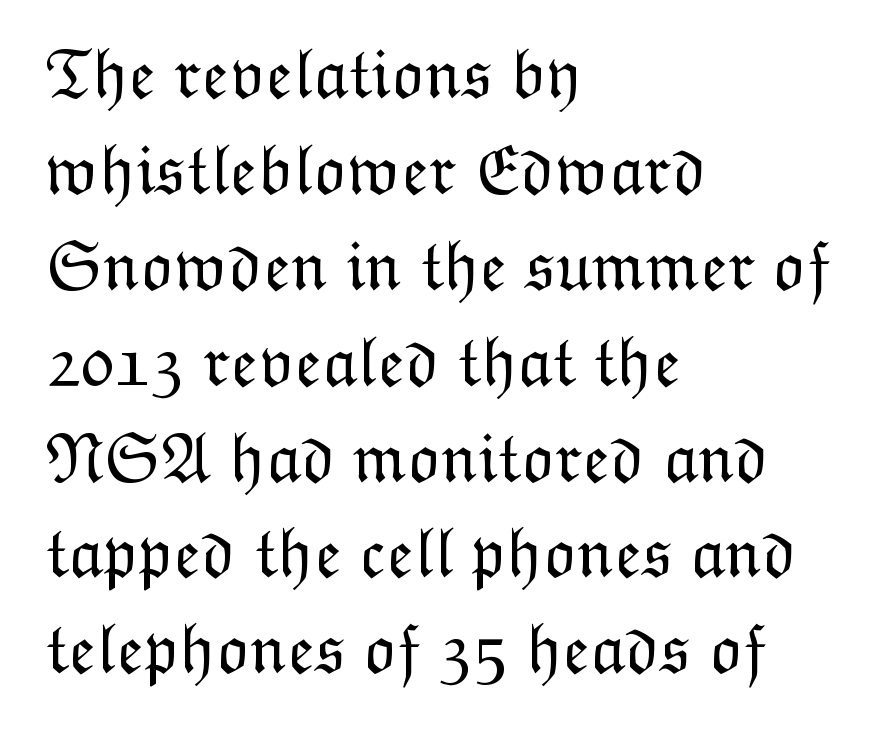
The image shows 70 px light type, upright; set left-aligned, normal line spacing (1.37x), normal letter spacing, not underlined; low stroke contrast and a medium x-height.
